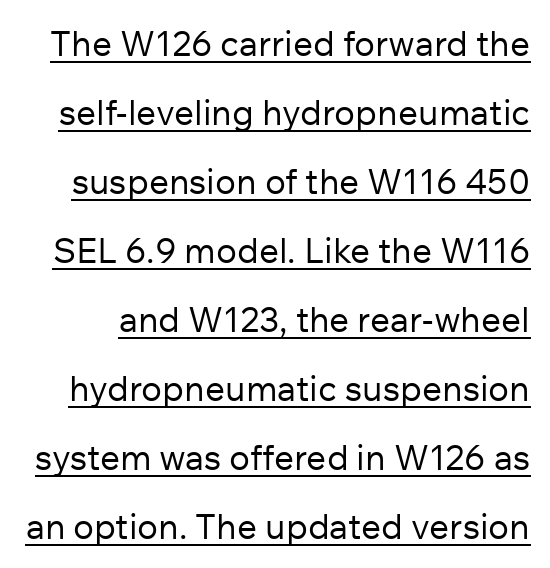
Q: Is the text bold? A: No.
Q: Is the text italic (slanted)? A: No, it is upright.
Q: Is the typeface a serif or a sans-serif typeface? A: Sans-serif.
Q: Is the text underlined? A: Yes.
Q: Is the spacing between letters normal or unusually wide? A: Normal.
Q: Is the spacing between lines tight, normal or loose? A: Loose.
Q: Width (condensed, normal, or wide)? A: Normal.
Q: Stroke contrast? A: Low.
Q: x-height? A: Medium.
Q: Monospaced? A: No.
